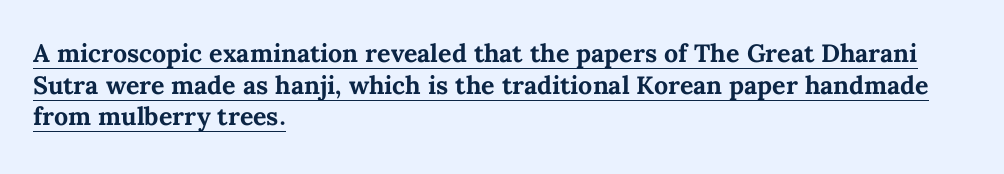
{"italic": "no", "bold": "yes", "underline": "yes", "align": "left", "line_spacing": "normal", "line_spacing_ratio": 1.27, "letter_spacing": "normal", "letter_spacing_em": 0.0, "glyph_px": 25}
